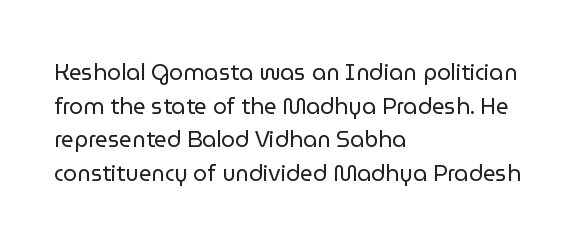
The image shows 22 px text type, upright; set left-aligned, normal line spacing (1.53x), normal letter spacing, not underlined.
